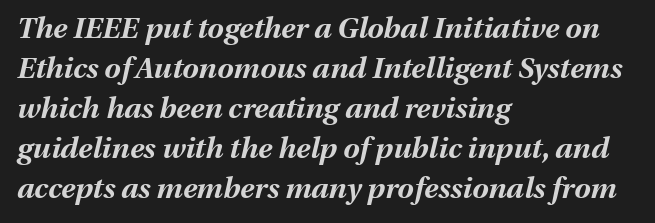
{"italic": "yes", "lean": "right", "slant_degrees": 13, "bold": "yes", "weight": "bold", "width": "normal", "stroke_contrast": "medium", "x_height": "medium", "monospaced": "no", "underline": "no", "align": "left", "line_spacing": "normal", "line_spacing_ratio": 1.38, "letter_spacing": "normal", "letter_spacing_em": 0.0, "glyph_px": 29}
